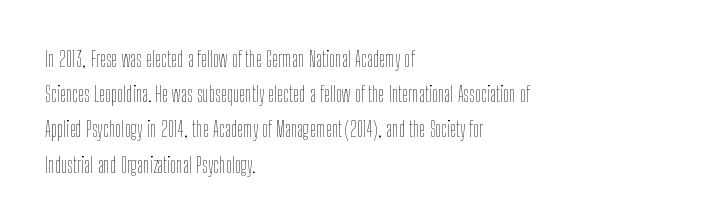
Q: Is the text bold? A: No.
Q: Is the text italic (slanted)? A: No, it is upright.
Q: Is the text underlined? A: No.
Q: How is the paragraph aligned? A: Left-aligned.
Q: Is the spacing between letters normal or unusually wide? A: Normal.
Q: Is the spacing between lines tight, normal or loose? A: Normal.
